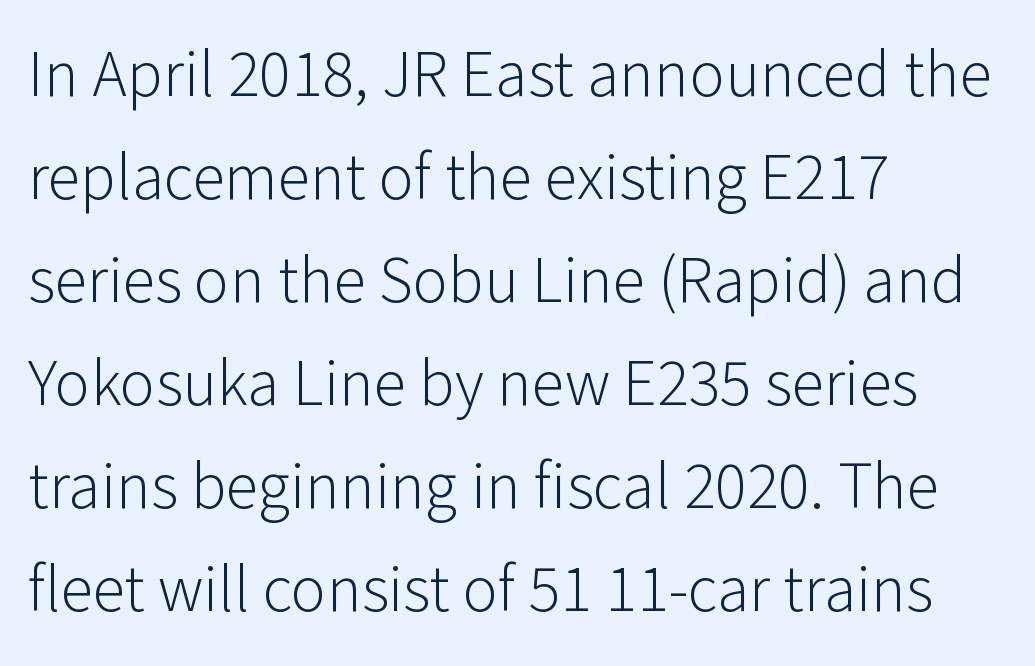
A roman cut, with each character standing at attention. Inter-character spacing is left at the font's built-in metrics. Type style note: lacks serifs. This block has exactly the height ordinary leading produces.
